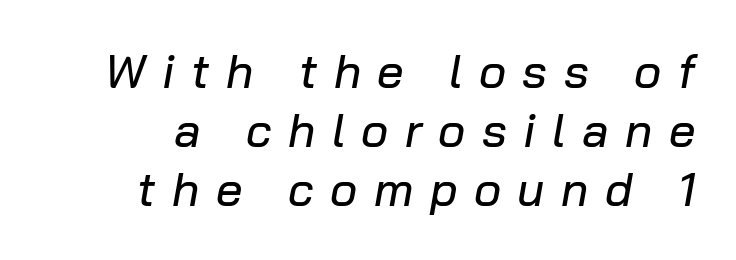
{"italic": "yes", "lean": "right", "slant_degrees": 10, "width": "normal", "stroke_contrast": "low", "x_height": "medium", "monospaced": "no", "underline": "no", "line_spacing": "normal", "line_spacing_ratio": 1.26, "letter_spacing": "wide", "letter_spacing_em": 0.35, "glyph_px": 47}
